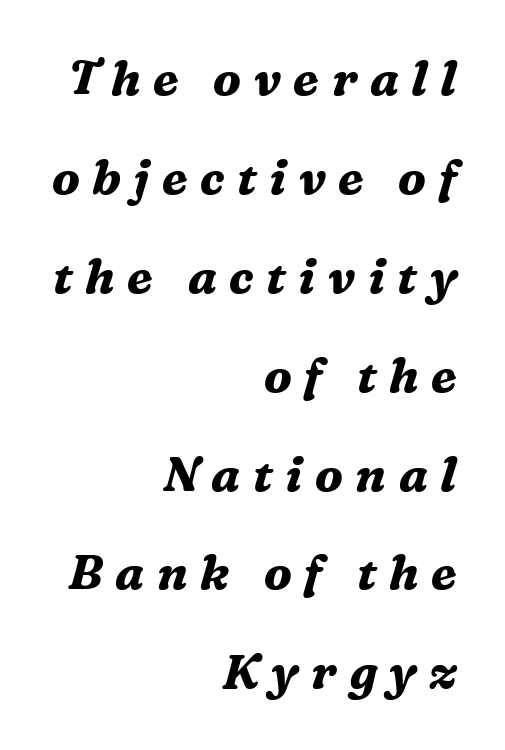
The image shows 48 px bold serif type, italic (leaning right); set right-aligned, loose line spacing (2.06x), unusually wide letter spacing (+0.26 em), not underlined; medium stroke contrast and a medium x-height.
